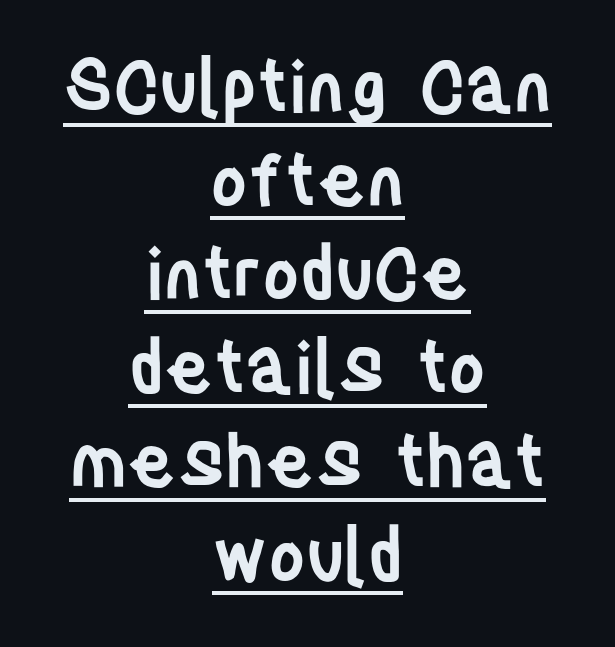
Notice how the stems are strictly vertical — no italics here. Casual observation: everything's sitting right in the middle. Serifs: no, the terminals of the letterforms are clean. Every word sits above its own underline.
